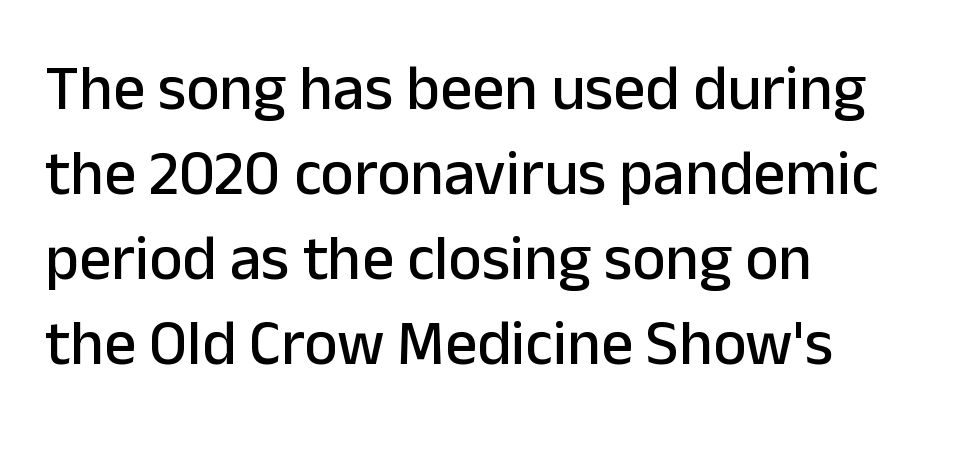
The leading is moderate, giving the passage an even texture. The paragraph has a hard left edge and a soft right edge. Observe the absence of serifs on each vertical stroke in this sample. The tracking reads as untouched default to a designer's eye. Any mark beneath the type? The region is blank. The font's upright variant was chosen for this text.
